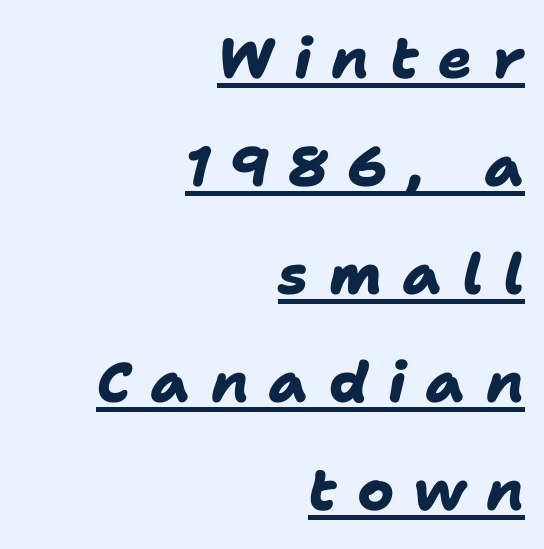
{"serif": "no", "bold": "yes", "weight": "heavy", "width": "normal", "stroke_contrast": "low", "x_height": "medium", "monospaced": "no", "underline": "yes", "align": "right", "line_spacing": "loose", "line_spacing_ratio": 1.93, "letter_spacing": "wide", "letter_spacing_em": 0.36, "glyph_px": 56}
